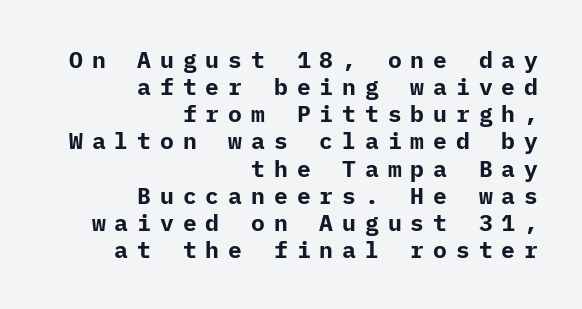
{"italic": "no", "bold": "yes", "underline": "no", "align": "right", "line_spacing_ratio": 1.18, "letter_spacing": "wide", "letter_spacing_em": 0.39, "glyph_px": 23}
